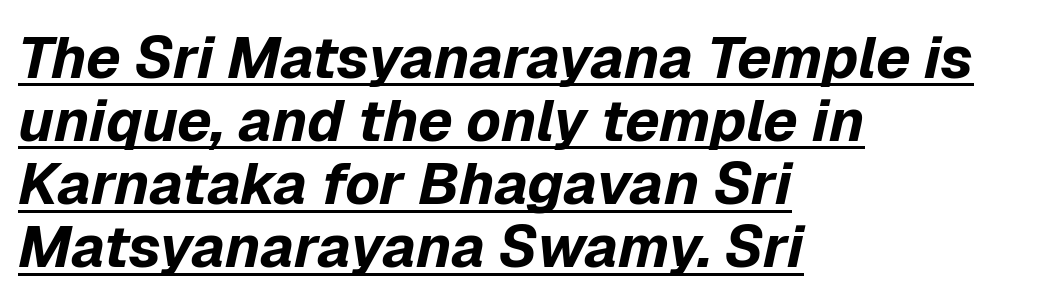
Q: Is the text bold? A: Yes.
Q: Is the text italic (slanted)? A: Yes, it leans right by about 12 degrees.
Q: Is the text underlined? A: Yes.
Q: How is the paragraph aligned? A: Left-aligned.
Q: Is the spacing between letters normal or unusually wide? A: Normal.
Q: Is the spacing between lines tight, normal or loose? A: Tight.
Q: Width (condensed, normal, or wide)? A: Normal.
Q: Stroke contrast? A: Low.
Q: x-height? A: Medium.
Q: Monospaced? A: No.
